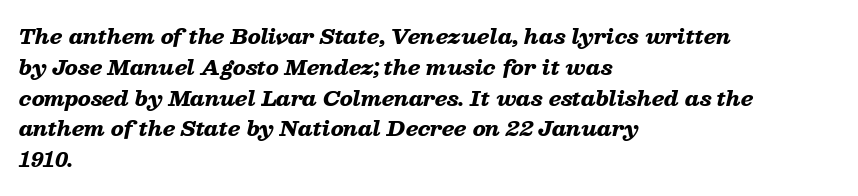
{"italic": "yes", "lean": "right", "slant_degrees": 13, "bold": "yes", "underline": "no", "align": "left", "line_spacing": "normal", "line_spacing_ratio": 1.54, "letter_spacing": "normal", "letter_spacing_em": 0.0, "glyph_px": 20}
